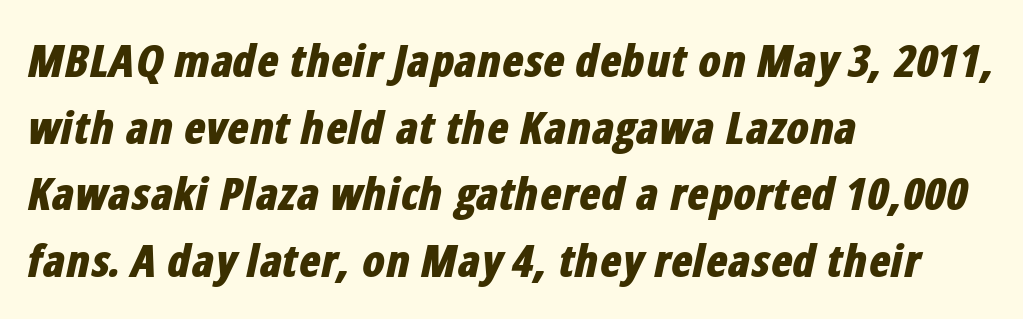
The image shows 45 px bold, condensed type, italic (leaning right); set left-aligned, normal line spacing (1.48x), normal letter spacing, not underlined; low stroke contrast and a medium x-height.
